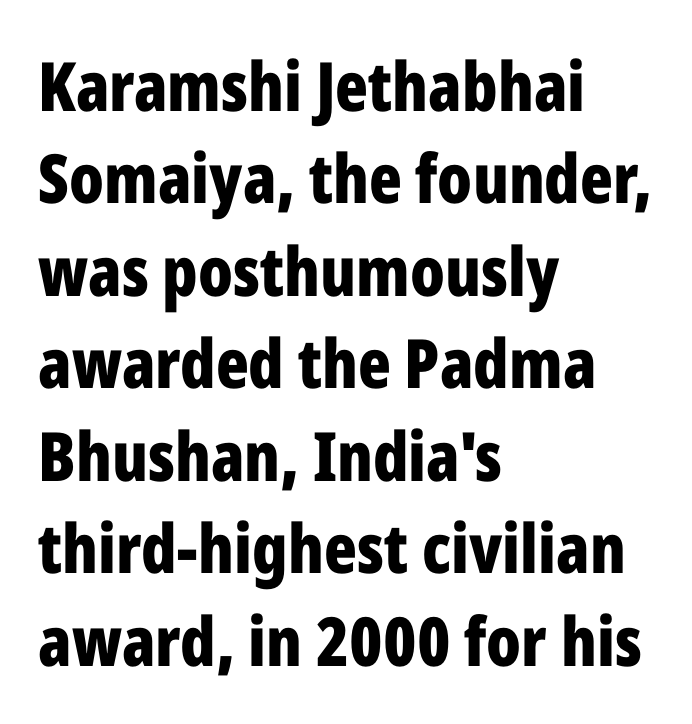
Nobody drew a line under any word here. Looks like regular typesetting: each glyph gets only the width it needs. Words appear dense and cohesive because spacing is normal. Note: no serifs on the glyphs.
